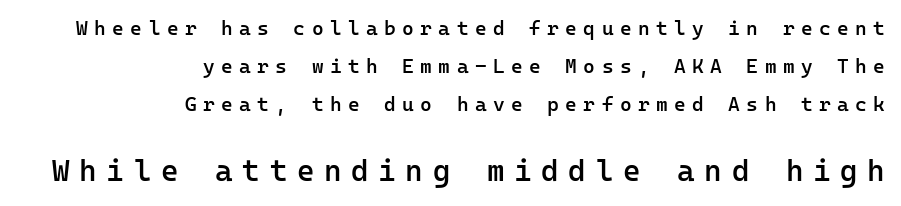
The image shows 30 px semibold sans-serif type, upright, monospaced; set right-aligned, line spacing 1.89x, unusually wide letter spacing (+0.32 em), not underlined; the second (bottom) block is 1.5x larger; low stroke contrast and a medium x-height.
